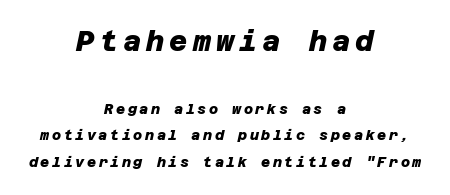
Q: Is the text bold? A: Yes.
Q: Is the typeface a serif or a sans-serif typeface? A: Sans-serif.
Q: Is the text underlined? A: No.
Q: How is the paragraph aligned? A: Centered.
Q: Is the spacing between lines tight, normal or loose? A: Loose.
Q: Which block of text is set in a larger size, the first (top) or the second (bottom)? A: The first (top) one.
Q: Width (condensed, normal, or wide)? A: Normal.
Q: Stroke contrast? A: Low.
Q: x-height? A: Large.
